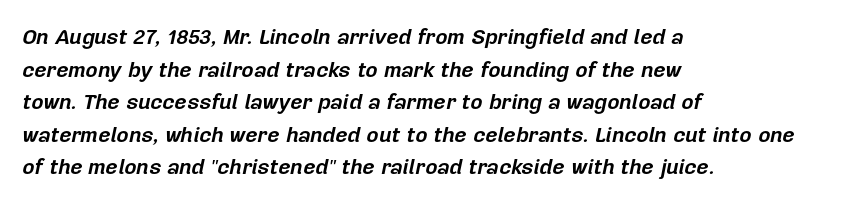
{"italic": "yes", "lean": "right", "slant_degrees": 12, "bold": "yes", "underline": "no", "align": "left", "line_spacing": "normal", "line_spacing_ratio": 1.55, "letter_spacing": "normal", "letter_spacing_em": 0.0, "glyph_px": 21}
